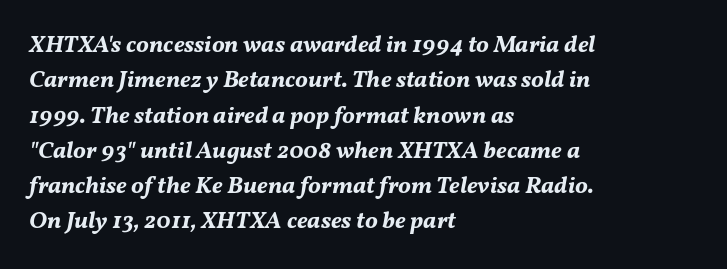
The image shows 24 px bold type, italic (leaning right); set left-aligned, normal line spacing (1.47x), normal letter spacing, not underlined.
